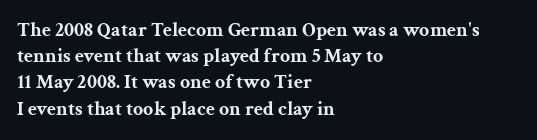
The image shows 20 px bold type, upright; set left-aligned, normal line spacing (1.31x), normal letter spacing, not underlined.
